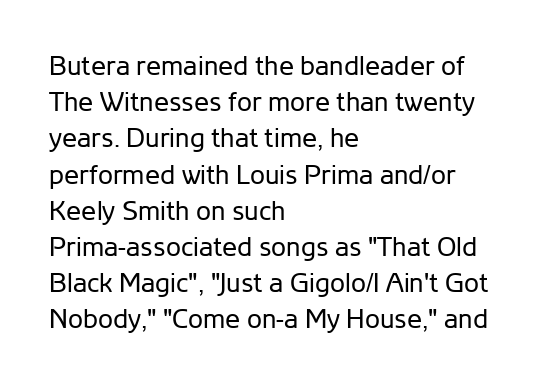
The image shows 27 px text type, upright; set left-aligned, normal line spacing (1.34x), normal letter spacing, not underlined.
